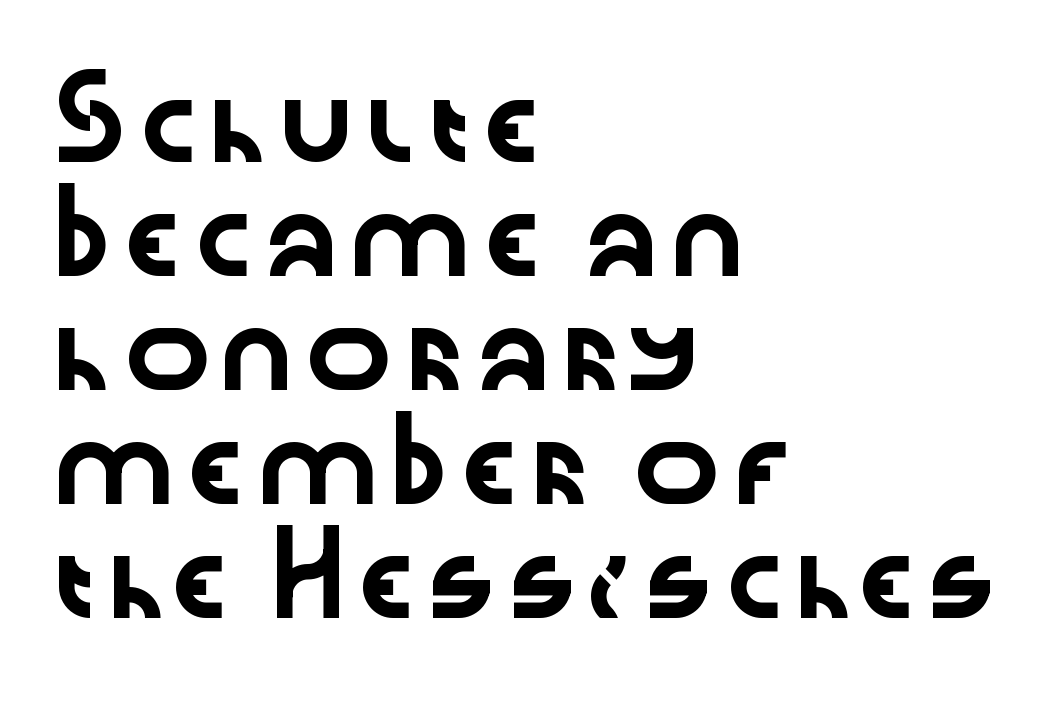
{"serif": "no", "italic": "no", "width": "wide", "stroke_contrast": "low", "x_height": "medium", "monospaced": "no", "underline": "no", "align": "left", "line_spacing": "normal", "line_spacing_ratio": 1.54, "letter_spacing": "normal", "letter_spacing_em": 0.0, "glyph_px": 74}
